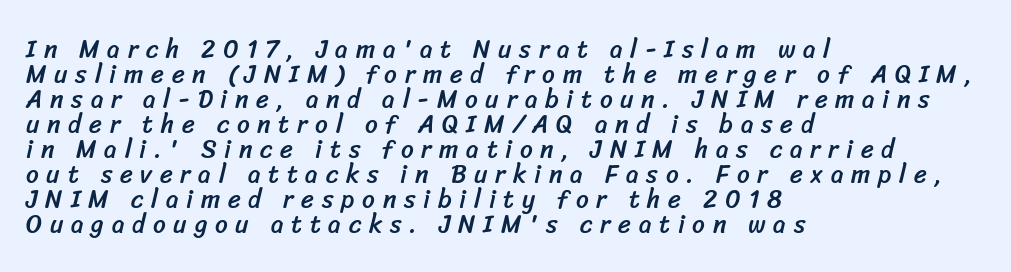
Compared with typical paragraphs, the rows here are closer together. Does the copy run flush right? No — it runs flush left. Glyph-to-glyph distance is far greater than everyday printed text. Letters rest on an invisible, unmarked baseline.
